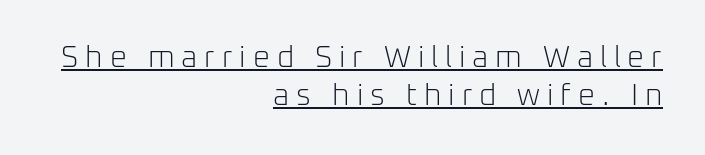
This sample keeps an unexceptional amount of space between lines. Is this a fixed-width face? No — the glyphs have proportional, varying widths. Heft: none added — not bold. Each line ends at the same right margin while the left side varies. The face used here is a sans, in the tradition of grotesques and geometrics. Upright lettering throughout.
